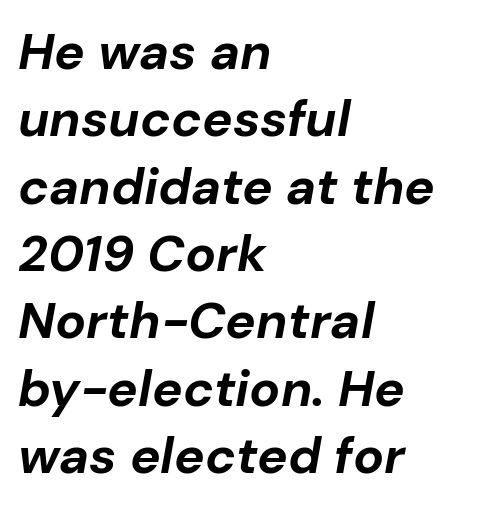
Q: Is the text bold? A: Yes.
Q: Is the text italic (slanted)? A: Yes, it leans right by about 10 degrees.
Q: Is the text underlined? A: No.
Q: How is the paragraph aligned? A: Left-aligned.
Q: Is the spacing between letters normal or unusually wide? A: Normal.
Q: Is the spacing between lines tight, normal or loose? A: Normal.
Q: Width (condensed, normal, or wide)? A: Normal.
Q: Stroke contrast? A: Low.
Q: x-height? A: Medium.
Q: Monospaced? A: No.
